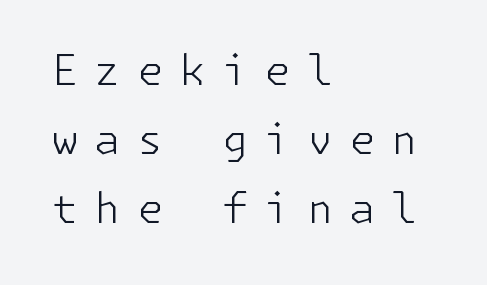
The leading is moderate, giving the passage an even texture. Regarding serifs, this sample does without them. The typeface has the unassuming heft of standard copy or less. Letters rest on an invisible, unmarked baseline.
